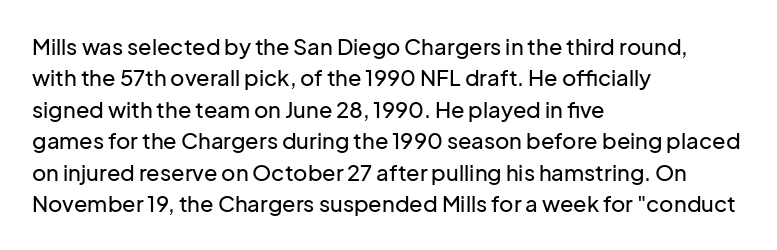
The image shows 22 px text type, upright; set left-aligned, normal line spacing (1.43x), normal letter spacing, not underlined.
